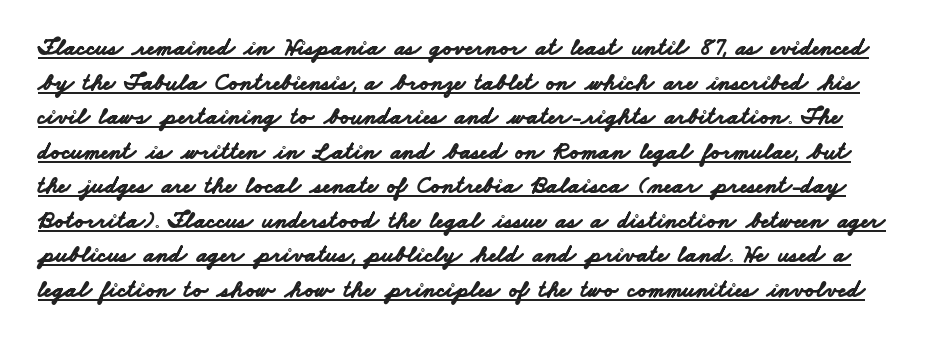
Weight check: bold — yes, fully. Vertical spacing — default. The passage shown is underscored from start to finish. Tracking value appears to be zero — textbook default spacing.
